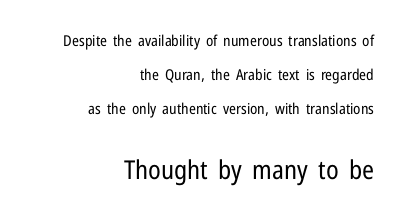
{"italic": "no", "bold": "no", "underline": "no", "align": "right", "line_spacing": "loose", "line_spacing_ratio": 2.26, "letter_spacing": "normal", "letter_spacing_em": 0.0, "larger_block": "second", "size_ratio": 1.73, "glyph_px": 26}
